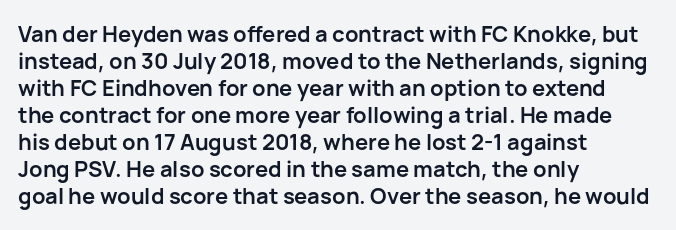
{"italic": "no", "bold": "yes", "underline": "no", "align": "left", "line_spacing_ratio": 1.23, "letter_spacing": "normal", "letter_spacing_em": 0.0, "glyph_px": 22}
